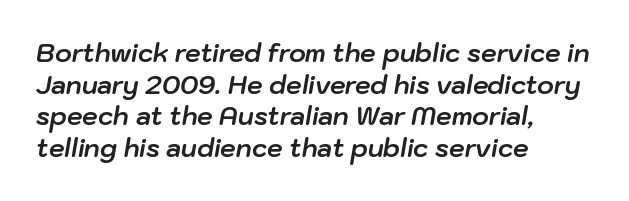
{"italic": "yes", "lean": "right", "slant_degrees": 10, "bold": "yes", "underline": "no", "align": "left", "line_spacing": "normal", "line_spacing_ratio": 1.27, "letter_spacing": "normal", "letter_spacing_em": 0.0, "glyph_px": 25}
